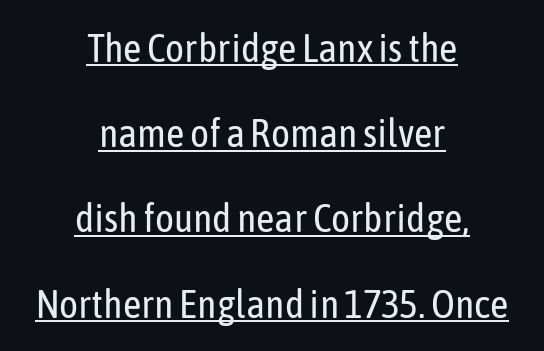
The image shows 40 px regular-weight, condensed sans-serif type, upright; set centered, loose line spacing (2.13x), normal letter spacing, underlined; low stroke contrast and a medium x-height.
